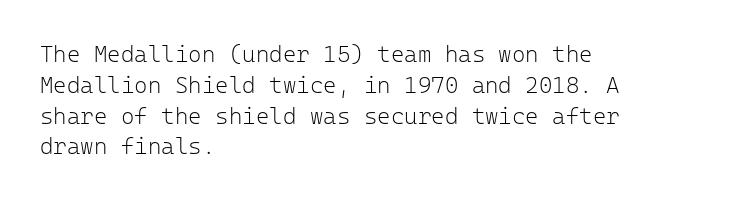
The image shows 23 px text type, upright; set left-aligned, normal line spacing (1.34x), normal letter spacing, not underlined.
